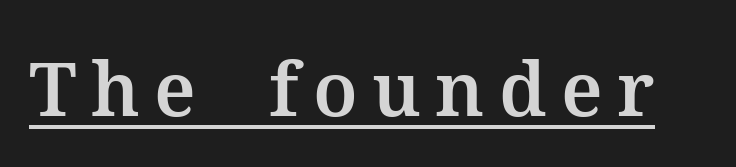
The image shows 75 px serif type, upright; set underlined; medium stroke contrast and a medium x-height.
